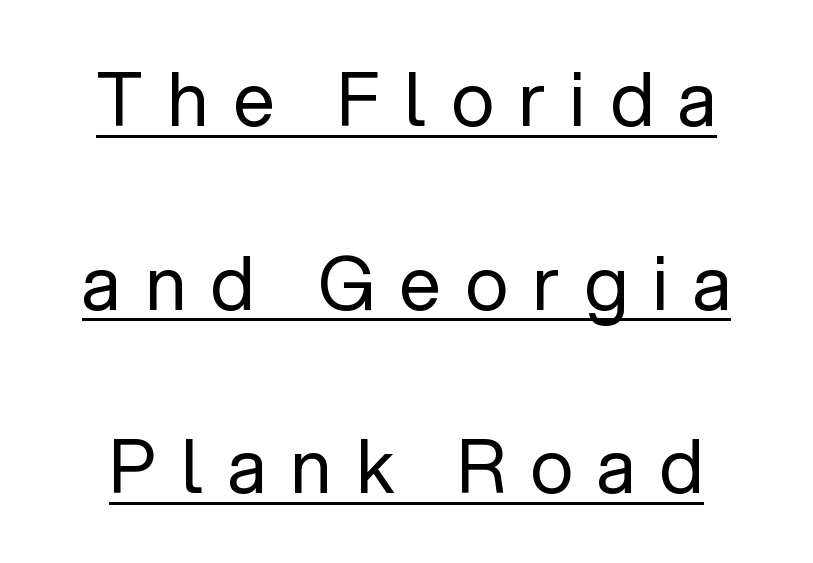
The image shows 74 px regular-weight sans-serif type, upright; set loose line spacing (2.48x), unusually wide letter spacing (+0.33 em), underlined; low stroke contrast and a medium x-height.
